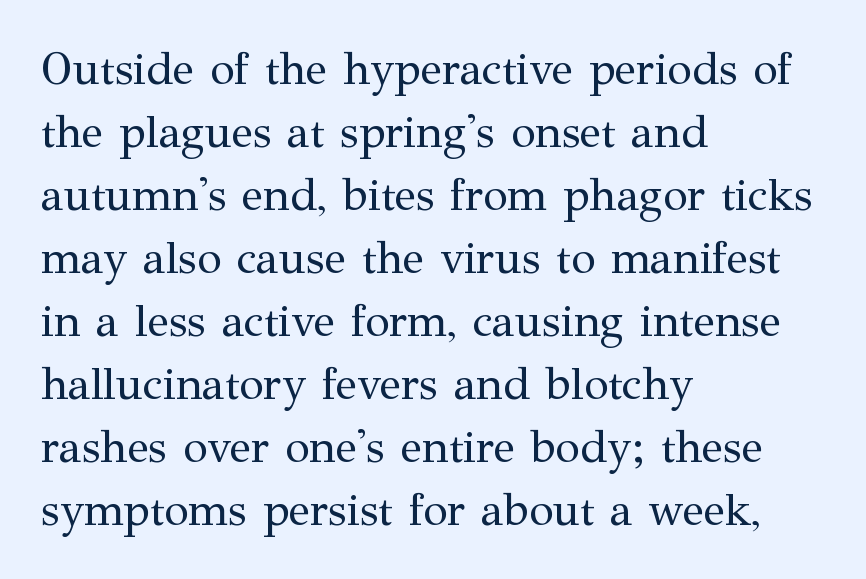
{"serif": "yes", "italic": "no", "bold": "no", "weight": "regular", "width": "normal", "stroke_contrast": "medium", "x_height": "medium", "monospaced": "no", "underline": "no", "align": "left", "line_spacing": "normal", "line_spacing_ratio": 1.4, "letter_spacing": "normal", "letter_spacing_em": 0.0, "glyph_px": 45}
